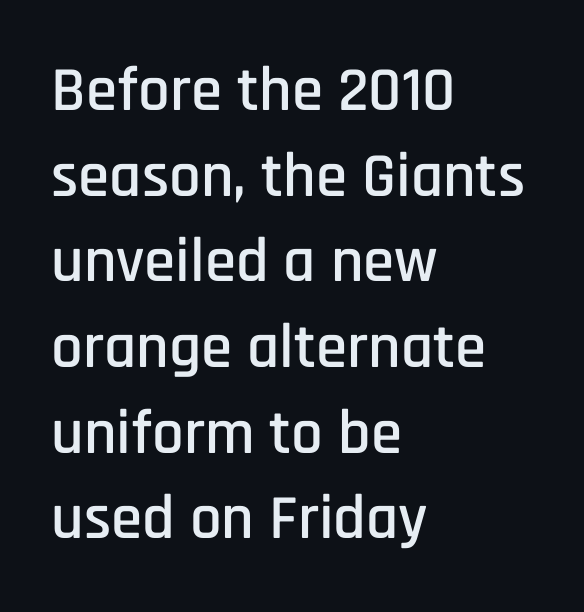
The image shows 63 px condensed sans-serif type, upright; set left-aligned, normal line spacing (1.36x), normal letter spacing, not underlined; low stroke contrast and a large x-height.
